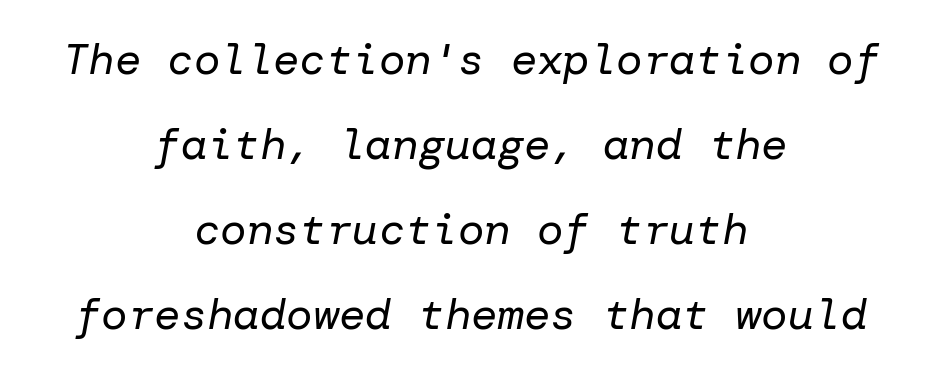
Descenders hang freely into open space. The lines are spread far apart with generous leading. Would a proofreader flag this as italicized? Yes. This is not heavy type; no bold has been used. A student would call this center alignment; a typographer would say set centered. Spacing between characters is what you'd get straight out of the box.
